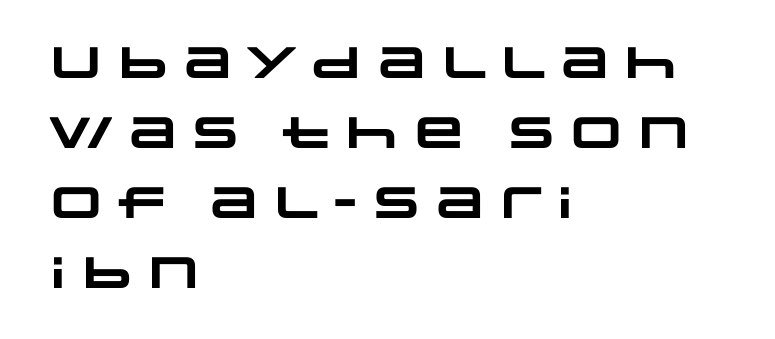
Q: Is the text bold? A: Yes.
Q: Is the typeface a serif or a sans-serif typeface? A: Sans-serif.
Q: Is the text underlined? A: No.
Q: How is the paragraph aligned? A: Left-aligned.
Q: Is the spacing between letters normal or unusually wide? A: Normal.
Q: Is the spacing between lines tight, normal or loose? A: Normal.
Q: Width (condensed, normal, or wide)? A: Wide.
Q: Stroke contrast? A: Low.
Q: x-height? A: Large.
Q: Monospaced? A: No.
